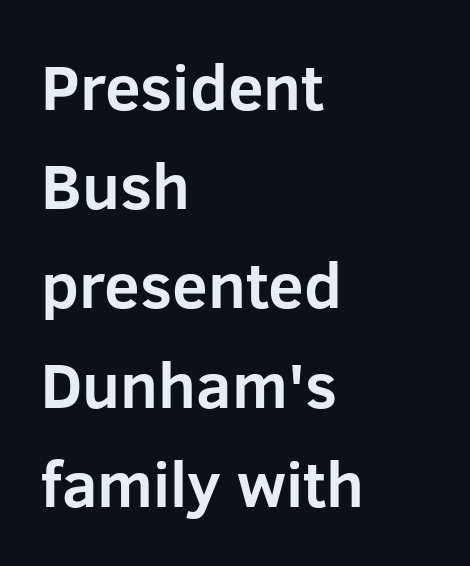
Q: Is the text bold? A: Yes.
Q: Is the text italic (slanted)? A: No, it is upright.
Q: Is the typeface a serif or a sans-serif typeface? A: Sans-serif.
Q: Is the text underlined? A: No.
Q: How is the paragraph aligned? A: Left-aligned.
Q: Is the spacing between letters normal or unusually wide? A: Normal.
Q: Is the spacing between lines tight, normal or loose? A: Normal.
Q: Width (condensed, normal, or wide)? A: Normal.
Q: Stroke contrast? A: Low.
Q: x-height? A: Medium.
Q: Monospaced? A: No.
